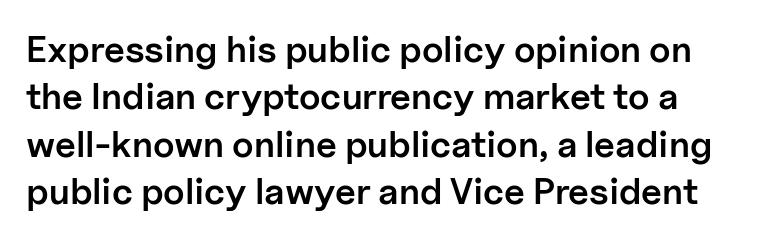
{"serif": "no", "italic": "no", "bold": "semi", "weight": "semibold", "width": "normal", "stroke_contrast": "low", "x_height": "medium", "monospaced": "no", "underline": "no", "line_spacing": "normal", "line_spacing_ratio": 1.28, "letter_spacing": "normal", "letter_spacing_em": 0.0, "glyph_px": 37}
